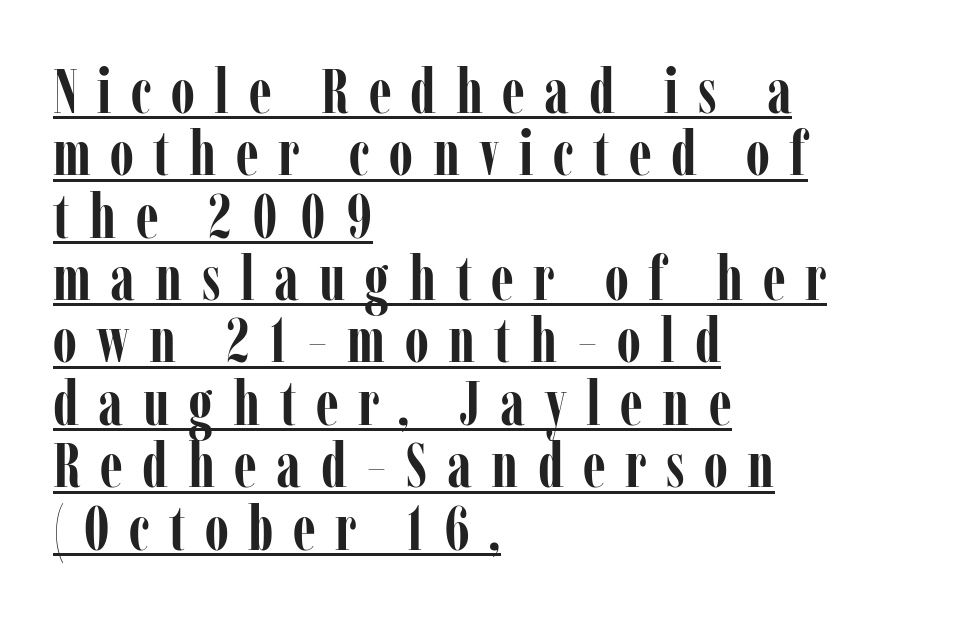
{"serif": "yes", "italic": "no", "bold": "yes", "weight": "semibold", "width": "condensed", "stroke_contrast": "low", "x_height": "medium", "monospaced": "no", "underline": "yes", "align": "left", "line_spacing": "tight", "line_spacing_ratio": 0.99, "letter_spacing": "wide", "letter_spacing_em": 0.31, "glyph_px": 63}
